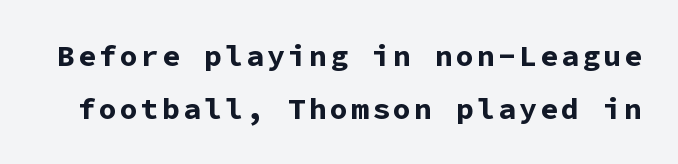
Q: Is the text bold? A: Yes.
Q: Is the text italic (slanted)? A: No, it is upright.
Q: Is the typeface a serif or a sans-serif typeface? A: Sans-serif.
Q: Is the text underlined? A: No.
Q: Width (condensed, normal, or wide)? A: Normal.
Q: Stroke contrast? A: Low.
Q: x-height? A: Medium.
Q: Monospaced? A: Yes.
